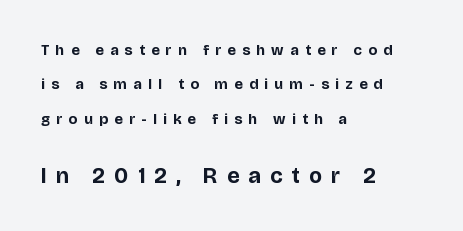
Q: Is the text bold? A: Yes.
Q: Is the text italic (slanted)? A: No, it is upright.
Q: Is the text underlined? A: No.
Q: How is the paragraph aligned? A: Left-aligned.
Q: Is the spacing between letters normal or unusually wide? A: Unusually wide.
Q: Is the spacing between lines tight, normal or loose? A: Loose.
Q: Which block of text is set in a larger size, the first (top) or the second (bottom)? A: The second (bottom) one.
